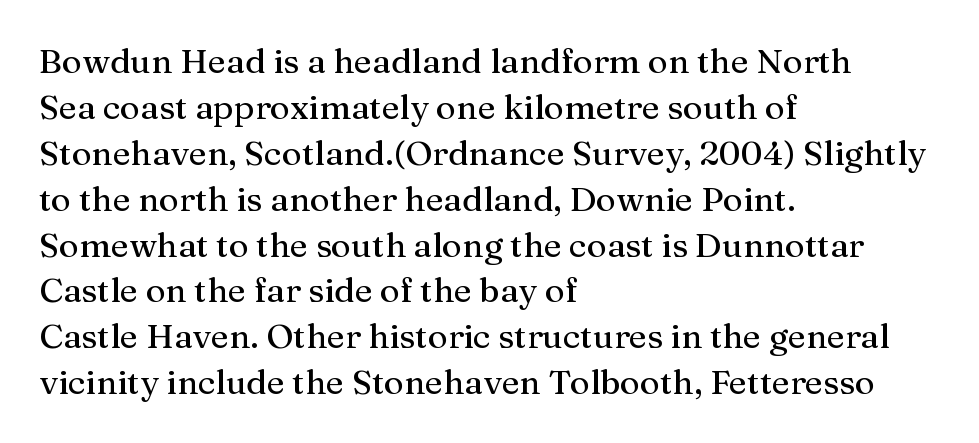
The image shows 34 px serif type, upright; set left-aligned, normal line spacing (1.35x), normal letter spacing, not underlined; medium stroke contrast and a medium x-height.
